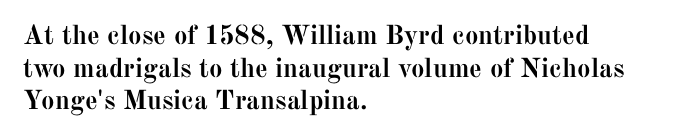
The glyphs are unaccompanied by any horizontal stroke below them. The passage shown is emphatically bold. The lettering holds an erect, upright posture throughout. Here the glyphs are tracked normally, forming tight word shapes.
